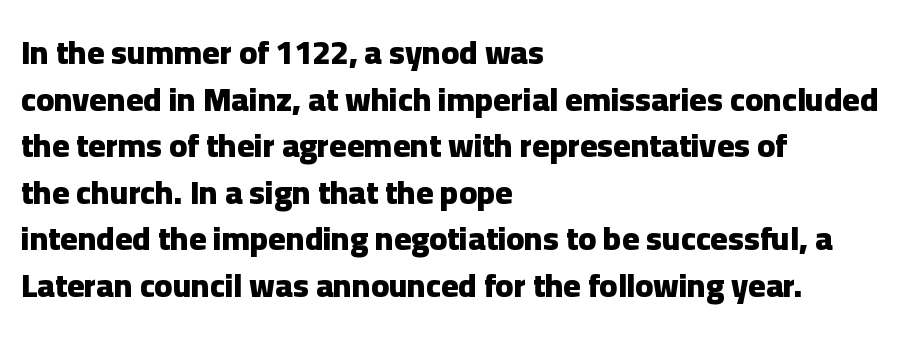
Q: Is the text bold? A: Yes.
Q: Is the text italic (slanted)? A: No, it is upright.
Q: Is the typeface a serif or a sans-serif typeface? A: Sans-serif.
Q: Is the text underlined? A: No.
Q: How is the paragraph aligned? A: Left-aligned.
Q: Is the spacing between letters normal or unusually wide? A: Normal.
Q: Is the spacing between lines tight, normal or loose? A: Normal.
Q: Width (condensed, normal, or wide)? A: Normal.
Q: Stroke contrast? A: Low.
Q: x-height? A: Medium.
Q: Monospaced? A: No.
